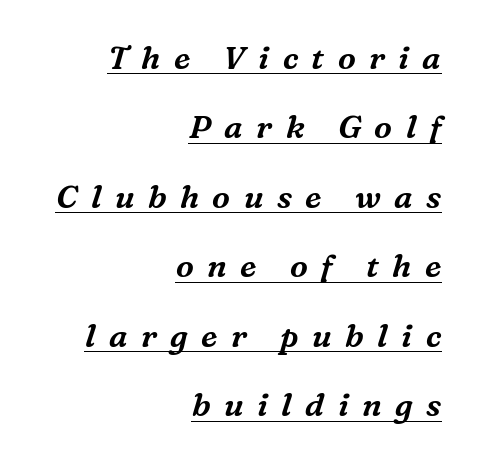
{"serif": "yes", "italic": "yes", "lean": "right", "slant_degrees": 16, "width": "normal", "stroke_contrast": "medium", "x_height": "medium", "monospaced": "no", "underline": "yes", "align": "right", "line_spacing": "loose", "line_spacing_ratio": 2.17, "letter_spacing": "wide", "letter_spacing_em": 0.42, "glyph_px": 32}
